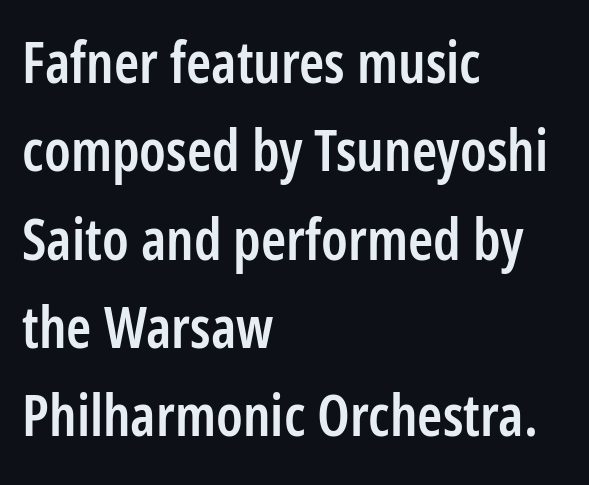
{"serif": "no", "italic": "no", "bold": "semi", "weight": "semibold", "width": "condensed", "stroke_contrast": "low", "x_height": "medium", "monospaced": "no", "underline": "no", "align": "left", "line_spacing": "normal", "line_spacing_ratio": 1.55, "letter_spacing": "normal", "letter_spacing_em": 0.0, "glyph_px": 57}
